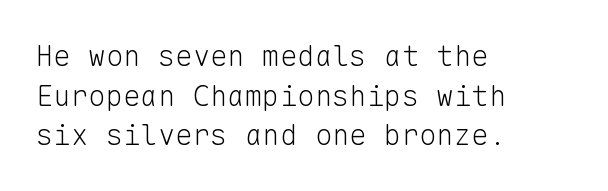
Summary of vertical rhythm: regular, with standard interline spacing. This sample uses a sans-serif face. The strip under each line holds only bare page. Tall strokes in this sample are plumb rather than angled. What stands out about the letter spacing? Nothing — it is the standard amount. Teacher's note: observe the even left margin — that is flush-left alignment.
